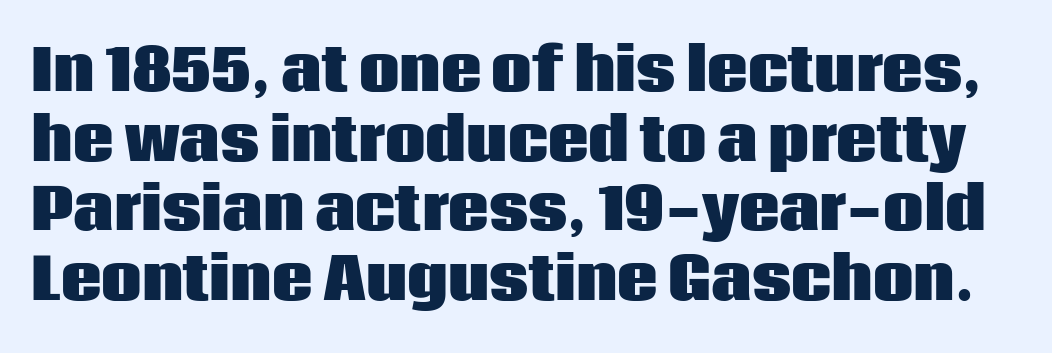
The image shows 57 px heavy sans-serif type, upright; set line spacing 1.22x, normal letter spacing, not underlined; low stroke contrast and a large x-height.
